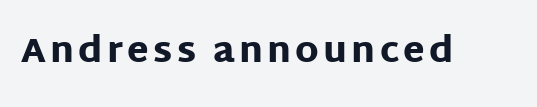
{"serif": "no", "italic": "no", "bold": "yes", "weight": "heavy", "width": "normal", "stroke_contrast": "low", "x_height": "large", "monospaced": "no", "underline": "no", "glyph_px": 35}
